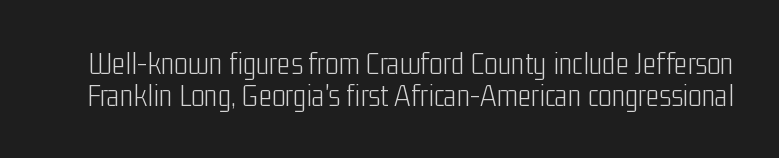
{"serif": "no", "italic": "no", "bold": "no", "weight": "light", "width": "condensed", "stroke_contrast": "low", "x_height": "medium", "monospaced": "no", "underline": "no", "line_spacing": "tight", "line_spacing_ratio": 0.99, "letter_spacing": "normal", "letter_spacing_em": 0.0, "glyph_px": 32}
